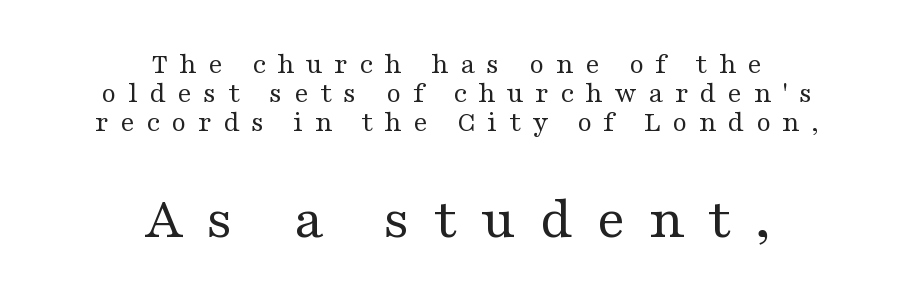
Q: Is the text bold? A: No.
Q: Is the text italic (slanted)? A: No, it is upright.
Q: Is the typeface a serif or a sans-serif typeface? A: Serif.
Q: Is the text underlined? A: No.
Q: How is the paragraph aligned? A: Centered.
Q: Is the spacing between letters normal or unusually wide? A: Unusually wide.
Q: Is the spacing between lines tight, normal or loose? A: Tight.
Q: Which block of text is set in a larger size, the first (top) or the second (bottom)? A: The second (bottom) one.
Q: Width (condensed, normal, or wide)? A: Wide.
Q: Stroke contrast? A: Medium.
Q: x-height? A: Medium.
Q: Monospaced? A: No.
